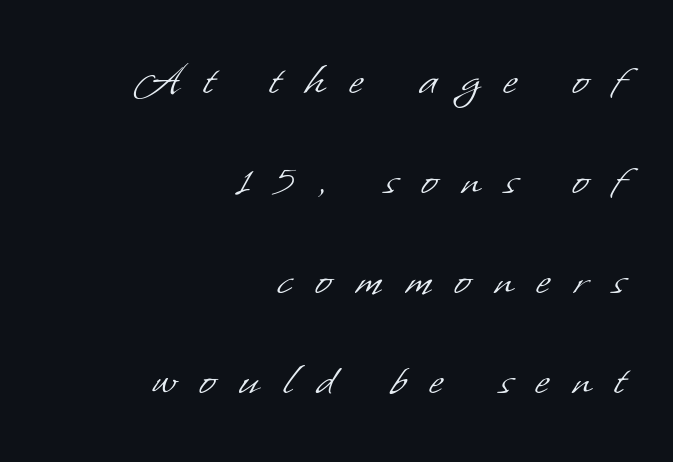
Whoever set this chose breathing room over compactness in the vertical rhythm. Inter-character spacing is expanded well beyond the font's built-in metrics. Anything drawn beneath the words? Only blank space. The text block is weighted toward the right margin, trailing off unevenly leftward.
